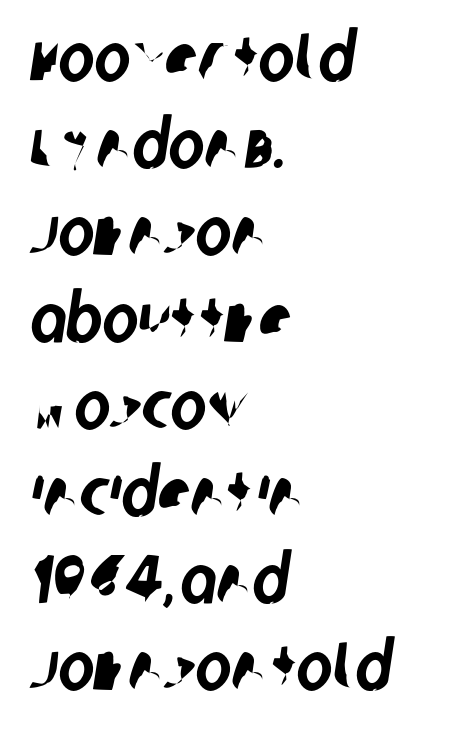
{"serif": "no", "width": "condensed", "stroke_contrast": "low", "x_height": "large", "monospaced": "no", "underline": "no", "align": "left", "line_spacing": "normal", "line_spacing_ratio": 1.28, "letter_spacing": "normal", "letter_spacing_em": 0.0, "glyph_px": 68}
